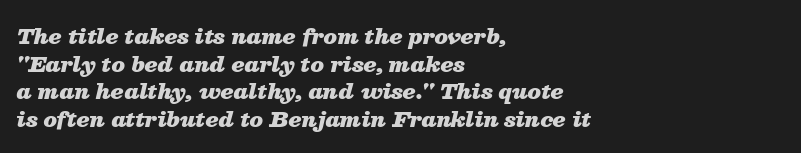
The image shows 21 px bold type, italic (leaning right); set left-aligned, normal line spacing (1.31x), normal letter spacing, not underlined.
